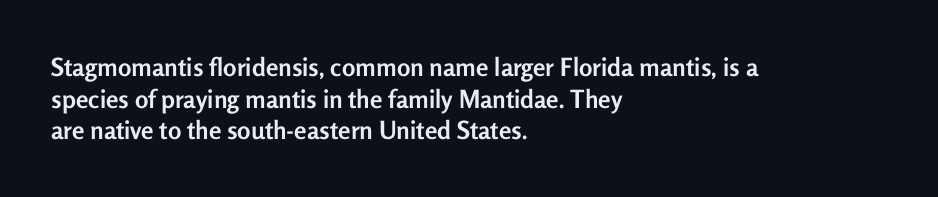
Short and long lines alike share a common starting point at left. The vertical gap from one line to the next is medium. Does the lettering tilt? It doesn't — this is upright. Underline: absent. The tracking reads as untouched default to a designer's eye. Chunky letters — that's bold for sure.
